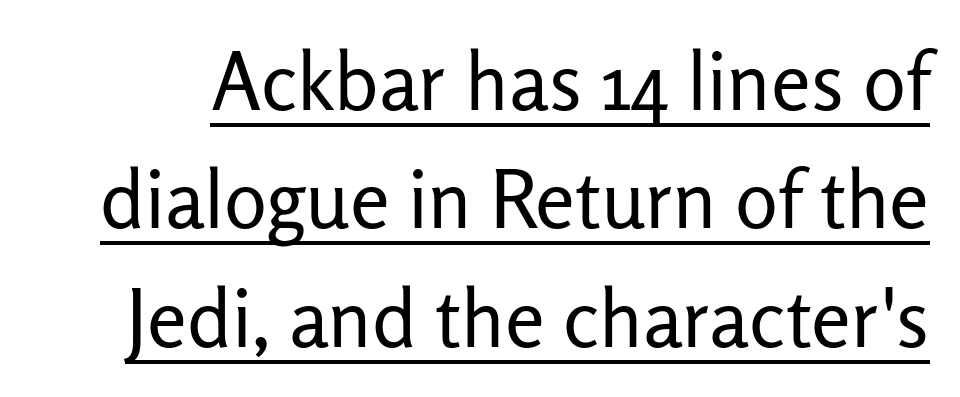
Q: Is the text bold? A: No.
Q: Is the text italic (slanted)? A: No, it is upright.
Q: Is the typeface a serif or a sans-serif typeface? A: Sans-serif.
Q: Is the text underlined? A: Yes.
Q: Is the spacing between letters normal or unusually wide? A: Normal.
Q: Is the spacing between lines tight, normal or loose? A: Normal.
Q: Width (condensed, normal, or wide)? A: Normal.
Q: Stroke contrast? A: Low.
Q: x-height? A: Medium.
Q: Monospaced? A: No.
